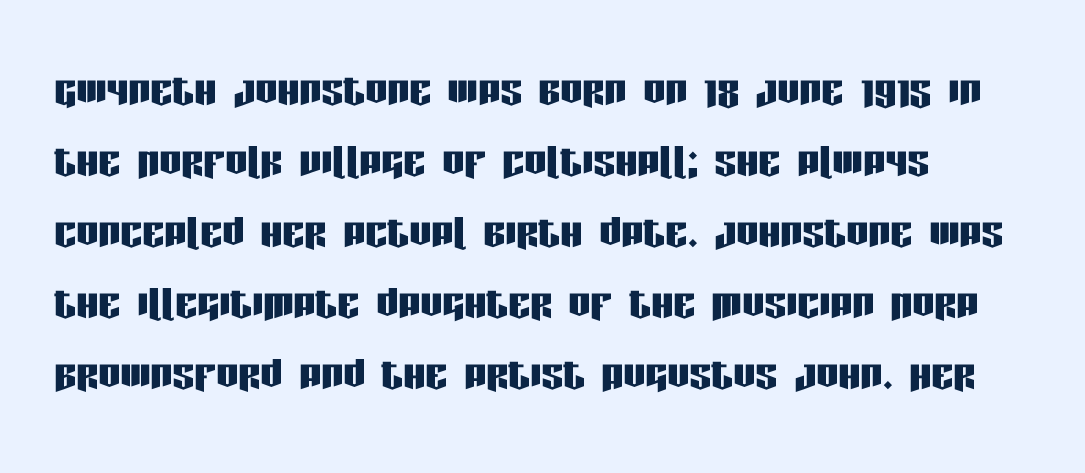
{"serif": "no", "italic": "no", "width": "condensed", "stroke_contrast": "low", "x_height": "large", "monospaced": "no", "underline": "no", "align": "left", "line_spacing": "normal", "line_spacing_ratio": 1.29, "letter_spacing": "normal", "letter_spacing_em": 0.0, "glyph_px": 55}
